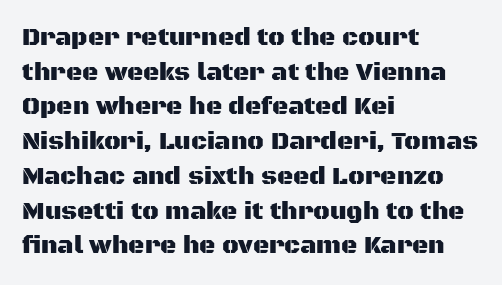
Has an underline been added? It has not. Observe the ordinary spacing: letters are neighbours, not strangers. What's the leading like? Ordinary, nothing unusual. Reading down the block, your eye returns to a fixed left position each line. Every character sits straight up, as roman type does.
